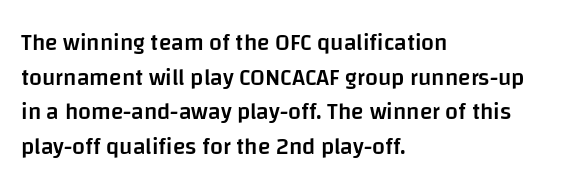
{"italic": "no", "bold": "semi", "underline": "no", "align": "left", "line_spacing": "normal", "line_spacing_ratio": 1.51, "letter_spacing": "normal", "letter_spacing_em": 0.0, "glyph_px": 23}
